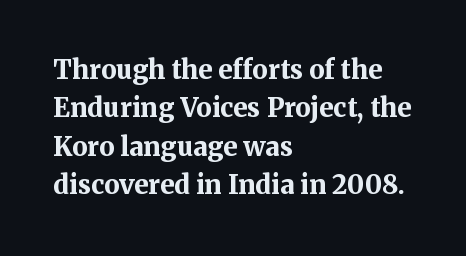
{"italic": "no", "bold": "yes", "underline": "no", "align": "left", "line_spacing": "normal", "line_spacing_ratio": 1.48, "letter_spacing": "normal", "letter_spacing_em": 0.0, "glyph_px": 26}
